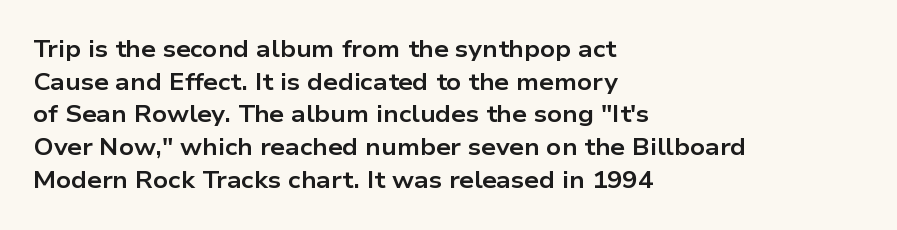
{"italic": "no", "bold": "yes", "underline": "no", "align": "left", "line_spacing": "normal", "line_spacing_ratio": 1.42, "letter_spacing": "normal", "letter_spacing_em": 0.0, "glyph_px": 23}
